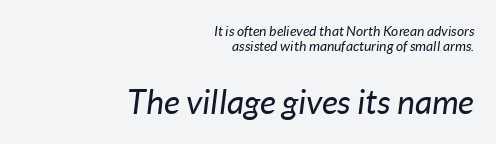
The strokes carry an ordinary text weight at most. These lines keep a tight, regular rhythm from letter to letter. The passage shown leans; its letterforms are oblique. A bare baseline throughout the passage. The rendering uses natural spacing where letterforms have individual widths.
